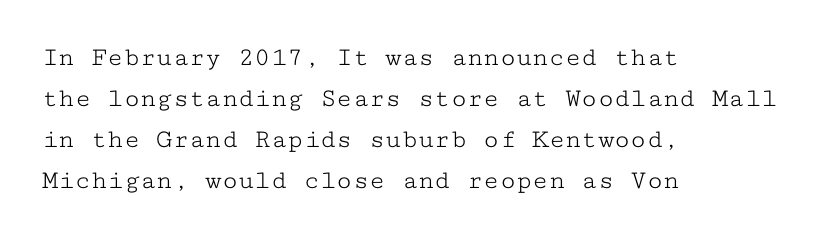
The image shows 27 px text type, upright; set left-aligned, normal line spacing (1.52x), normal letter spacing, not underlined.
